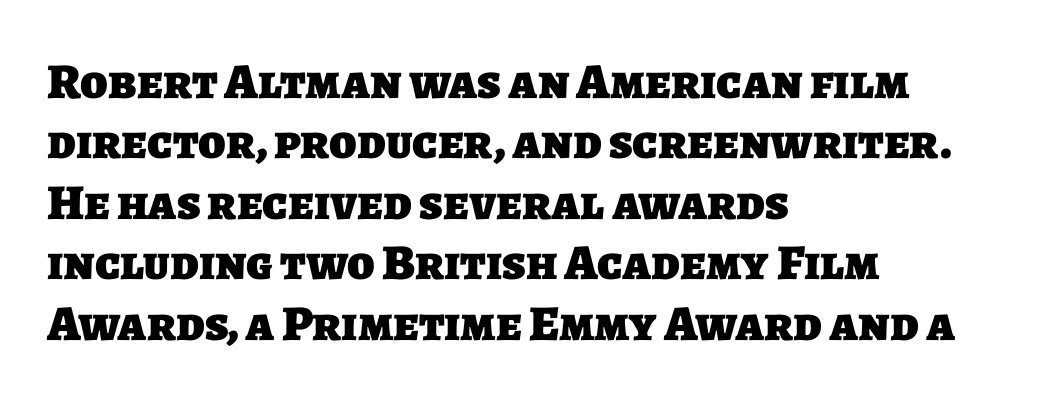
The image shows 50 px heavy sans-serif type; set left-aligned, line spacing 1.21x, normal letter spacing, not underlined; low stroke contrast and a large x-height.
